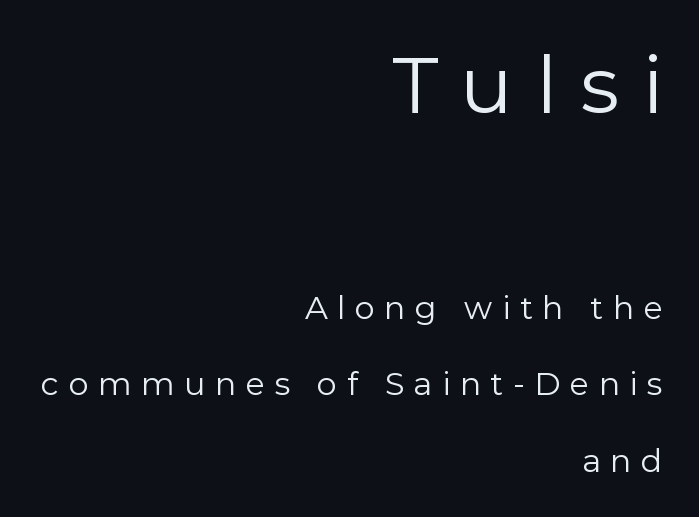
The image shows 79 px regular-weight sans-serif type, upright; set right-aligned, loose line spacing (2.39x), unusually wide letter spacing (+0.29 em), not underlined; the first (top) block is 2.47x larger; a medium x-height.
